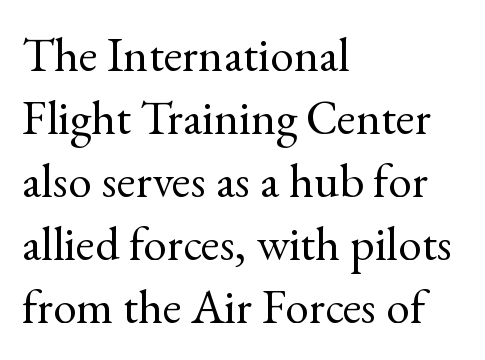
Q: Is the text bold? A: No.
Q: Is the text italic (slanted)? A: No, it is upright.
Q: Is the typeface a serif or a sans-serif typeface? A: Serif.
Q: Is the text underlined? A: No.
Q: How is the paragraph aligned? A: Left-aligned.
Q: Is the spacing between letters normal or unusually wide? A: Normal.
Q: Is the spacing between lines tight, normal or loose? A: Normal.
Q: Width (condensed, normal, or wide)? A: Normal.
Q: x-height? A: Small.
Q: Monospaced? A: No.
